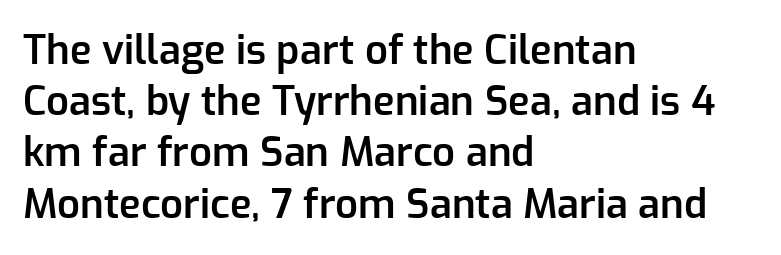
A classic flush-left, rag-right setting is used for this passage. What weight is shown? A semibold, between regular and bold. Nothing sits at the stroke ends, so this counts as sans-serif. Plain, unruled lines of type. Caption: standard tracking, unaltered.
